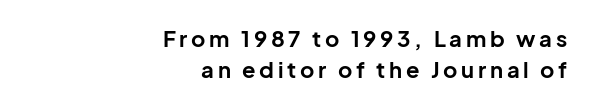
Q: Is the text bold? A: Yes.
Q: Is the text italic (slanted)? A: No, it is upright.
Q: Is the text underlined? A: No.
Q: How is the paragraph aligned? A: Right-aligned.
Q: Is the spacing between lines tight, normal or loose? A: Normal.
